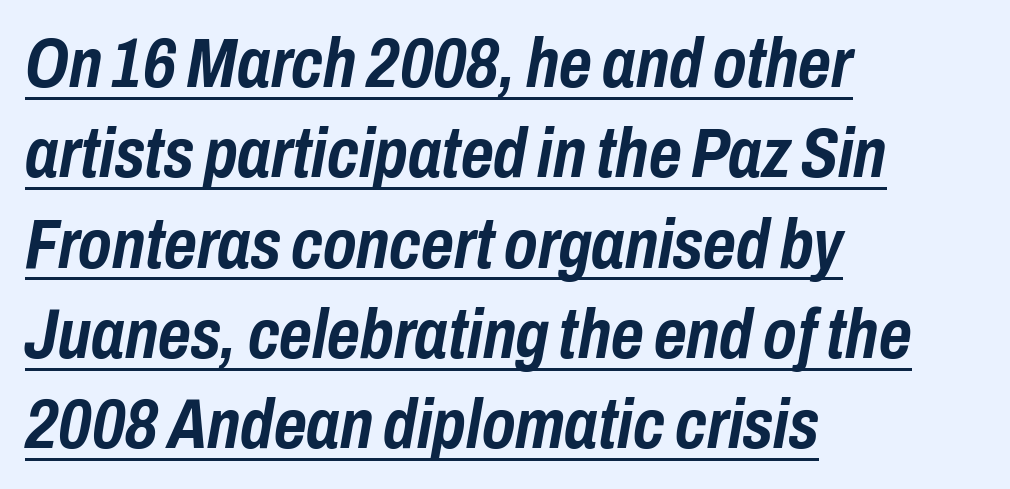
The image shows 70 px semibold, condensed type, italic (leaning right); set left-aligned, normal line spacing (1.29x), normal letter spacing, underlined; low stroke contrast and a medium x-height.
